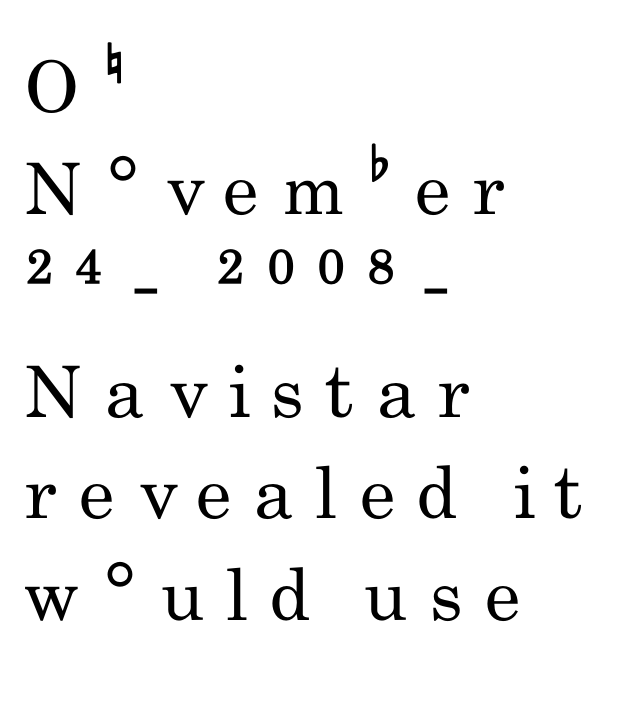
Q: Is the text bold? A: No.
Q: Is the text italic (slanted)? A: No, it is upright.
Q: Is the typeface a serif or a sans-serif typeface? A: Sans-serif.
Q: Is the text underlined? A: No.
Q: How is the paragraph aligned? A: Left-aligned.
Q: Is the spacing between letters normal or unusually wide? A: Unusually wide.
Q: Is the spacing between lines tight, normal or loose? A: Normal.
Q: Width (condensed, normal, or wide)? A: Condensed.
Q: Stroke contrast? A: Low.
Q: x-height? A: Small.
Q: Monospaced? A: No.
